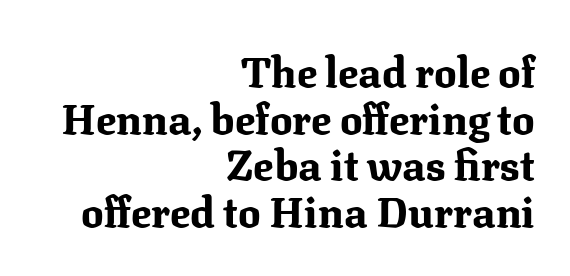
{"serif": "yes", "italic": "no", "bold": "yes", "weight": "bold", "width": "normal", "stroke_contrast": "medium", "x_height": "medium", "monospaced": "no", "underline": "no", "align": "right", "line_spacing": "tight", "line_spacing_ratio": 1.11, "letter_spacing": "normal", "letter_spacing_em": 0.0, "glyph_px": 42}
